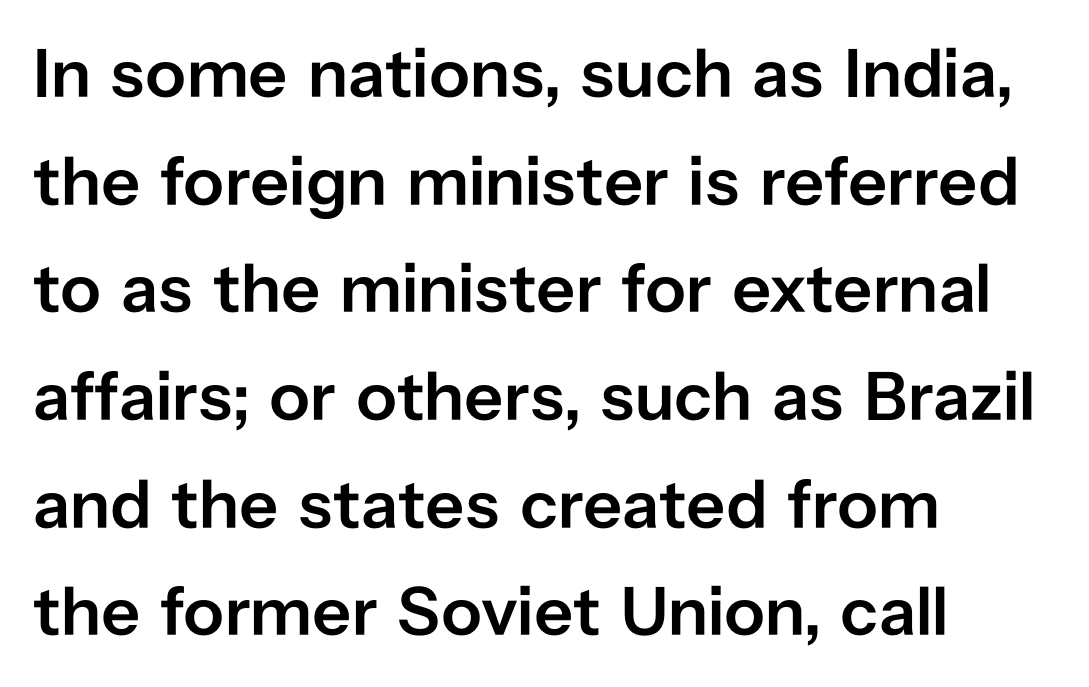
Here the designer chose a conventional face with non-uniform glyph widths. The designer went with a sans here, leaving each stem footless. The typesetting leans somewhat heavy: a semibold. The typesetter chose a ragged-right arrangement here.
